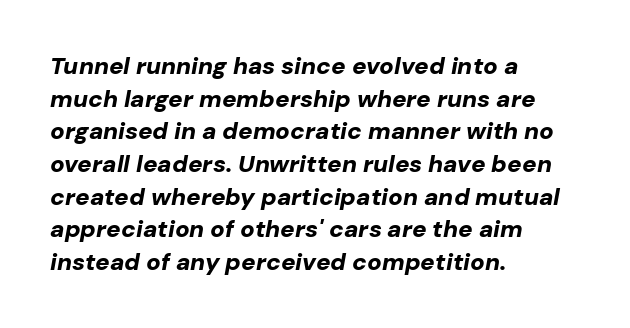
The image shows 24 px bold type, italic (leaning right); set left-aligned, normal line spacing (1.36x), normal letter spacing, not underlined.
